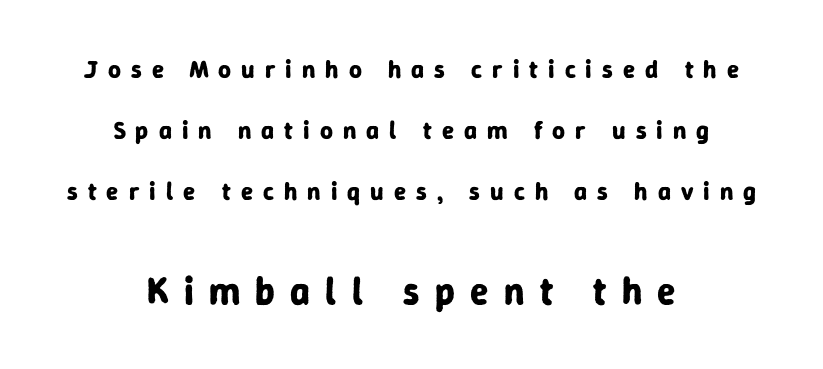
The lines are spread far apart with generous leading. Short and long lines alike share a common midpoint. A student would notice the bottom passage is typeset larger than what precedes it. Look at the stroke-to-counter ratio: heavy, a bold. Students, note that the glyphs here are deliberately spaced far apart. The letters carry no serifs — their stems end cleanly without finishing strokes.
